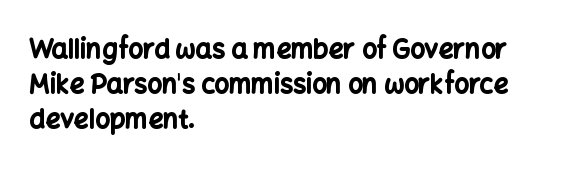
The baseline area is clear. The lines in this sample share a left origin and differ only in where they stop. The type is set solid horizontally, with unmodified tracking. Compared with typical paragraphs, the rows here are spaced about the same. Thick stems and heavy bowls — unmistakably bold. Ascenders rise straight up at ninety degrees.
